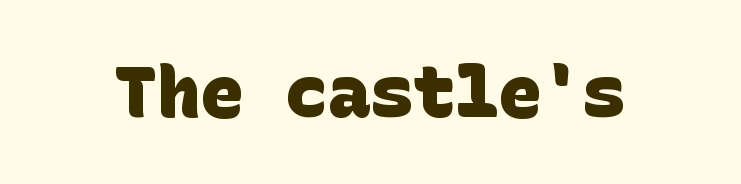
Q: Is the text bold? A: Yes.
Q: Is the typeface a serif or a sans-serif typeface? A: Sans-serif.
Q: Is the text underlined? A: No.
Q: Is the spacing between letters normal or unusually wide? A: Normal.
Q: Width (condensed, normal, or wide)? A: Normal.
Q: Stroke contrast? A: Low.
Q: x-height? A: Large.
